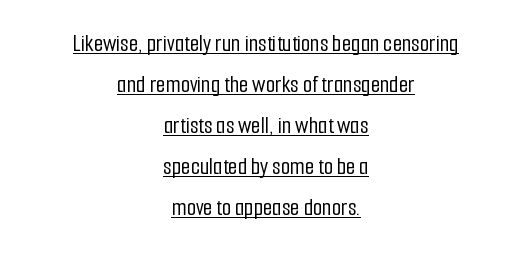
{"italic": "no", "underline": "yes", "align": "center", "line_spacing_ratio": 1.71, "letter_spacing": "normal", "letter_spacing_em": 0.0, "glyph_px": 24}
